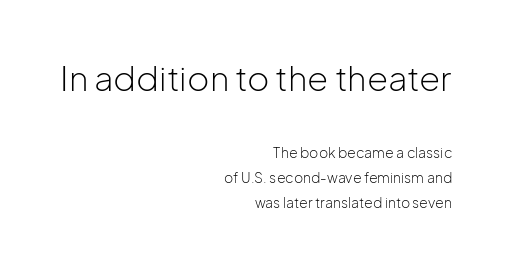
{"serif": "no", "italic": "no", "bold": "no", "weight": "light", "width": "normal", "stroke_contrast": "low", "x_height": "medium", "monospaced": "no", "underline": "no", "align": "right", "line_spacing_ratio": 1.79, "letter_spacing": "normal", "letter_spacing_em": 0.0, "larger_block": "first", "size_ratio": 2.43, "glyph_px": 34}
